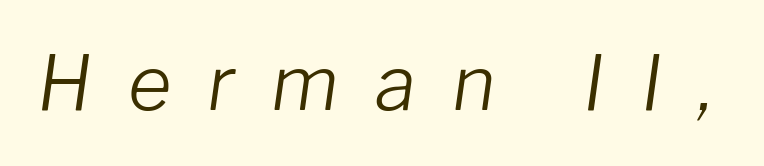
An italicized treatment has been applied to the whole sample. Vertical stems look standard width or narrower in stroke. You could not count columns in this text — the font is proportionally spaced. Substantial extra tracking has been applied to these lines. Just letters on the line, the space beneath them empty.
